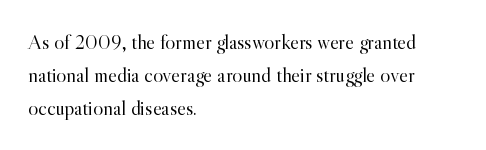
The face looks like a standard text weight, possibly lighter. Short and long lines alike share a common starting point at left. Vertically, the passage feels balanced, rows spaced as you'd expect. A bare baseline throughout the passage. Here the glyphs are tracked normally, forming tight word shapes.
